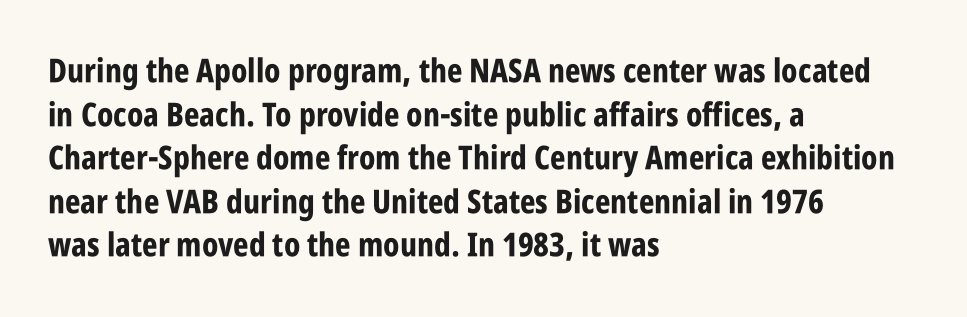
The image shows 33 px bold, condensed sans-serif type, upright; set left-aligned, normal line spacing (1.32x), normal letter spacing, not underlined; low stroke contrast and a large x-height.
